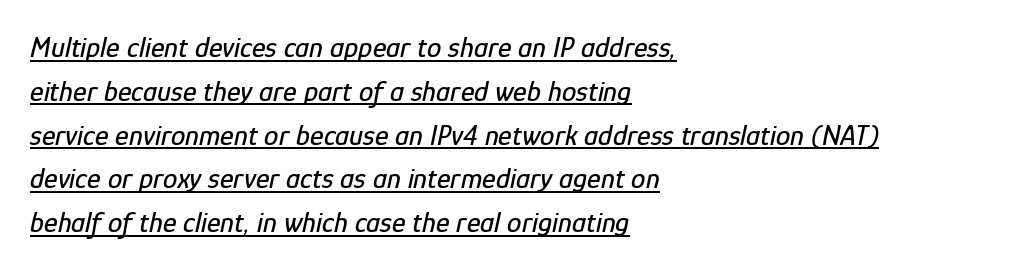
Q: Is the text italic (slanted)? A: Yes, it leans right by about 12 degrees.
Q: Is the text underlined? A: Yes.
Q: How is the paragraph aligned? A: Left-aligned.
Q: Is the spacing between letters normal or unusually wide? A: Normal.
Q: Is the spacing between lines tight, normal or loose? A: Normal.
Q: Width (condensed, normal, or wide)? A: Condensed.
Q: Stroke contrast? A: Low.
Q: x-height? A: Medium.
Q: Monospaced? A: No.
